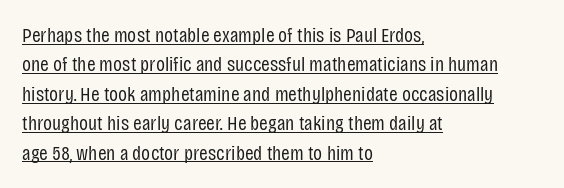
Q: Is the text bold? A: No.
Q: Is the text italic (slanted)? A: No, it is upright.
Q: Is the text underlined? A: Yes.
Q: How is the paragraph aligned? A: Left-aligned.
Q: Is the spacing between letters normal or unusually wide? A: Normal.
Q: Is the spacing between lines tight, normal or loose? A: Normal.
